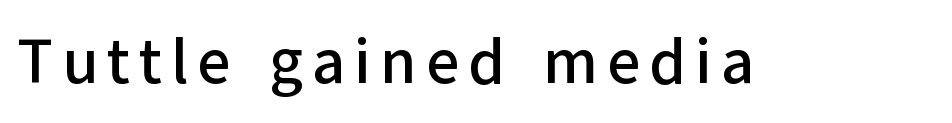
Observe the absence of serifs on each vertical stroke in this sample. No word sits above an underline. Spacing verdict: proportional, widths tailored to each character. No italicization has been applied; the sample stays upright.
